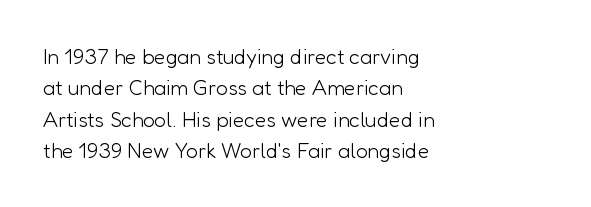
{"italic": "no", "bold": "no", "underline": "no", "align": "left", "line_spacing": "normal", "line_spacing_ratio": 1.5, "letter_spacing": "normal", "letter_spacing_em": 0.0, "glyph_px": 21}
